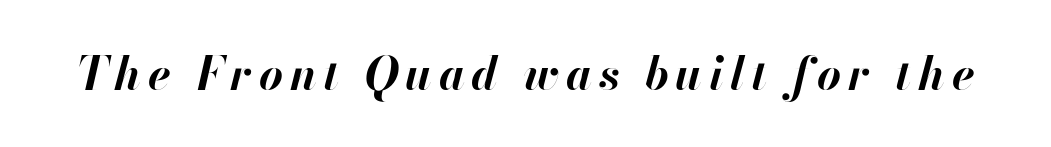
The image shows 46 px bold type, italic (leaning right); set not underlined; high stroke contrast and a small x-height.
